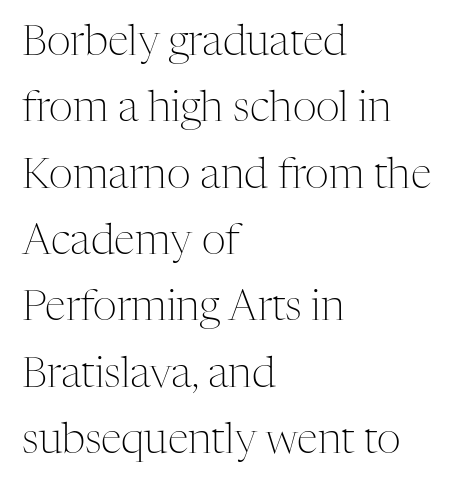
The image shows 42 px light serif type, upright; set left-aligned, normal line spacing (1.58x), normal letter spacing, not underlined; medium stroke contrast and a medium x-height.
